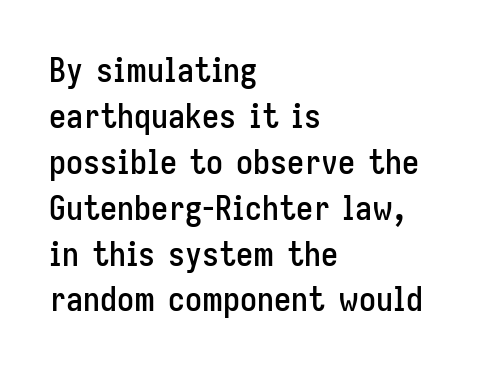
The image shows 34 px condensed sans-serif type, upright; set left-aligned, normal line spacing (1.35x), normal letter spacing, not underlined; low stroke contrast and a medium x-height.
